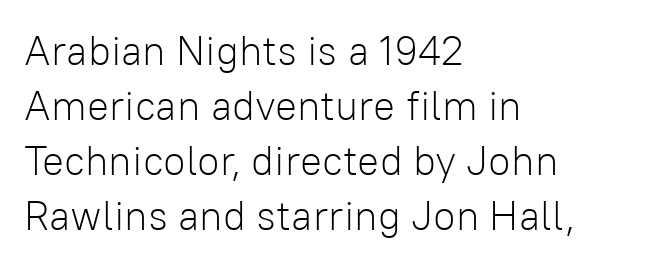
The image shows 41 px light sans-serif type, upright; set left-aligned, normal line spacing (1.34x), normal letter spacing, not underlined; low stroke contrast and a medium x-height.
